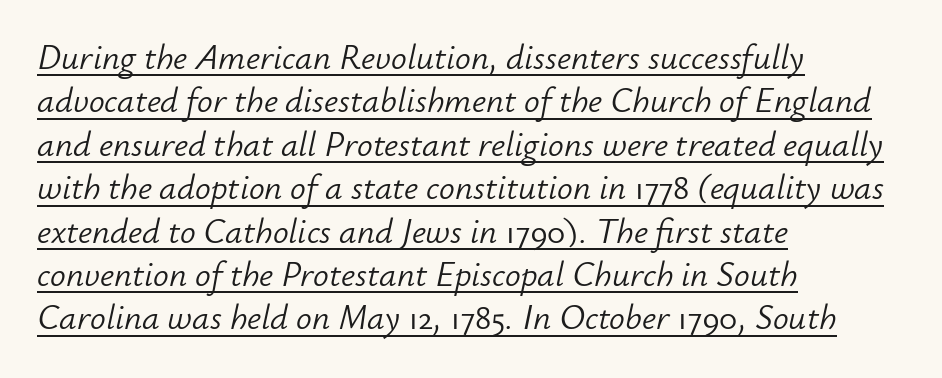
{"italic": "yes", "lean": "right", "slant_degrees": 12, "bold": "no", "weight": "light", "width": "normal", "stroke_contrast": "low", "x_height": "small", "monospaced": "no", "underline": "yes", "align": "left", "line_spacing_ratio": 1.24, "letter_spacing": "normal", "letter_spacing_em": 0.0, "glyph_px": 35}
